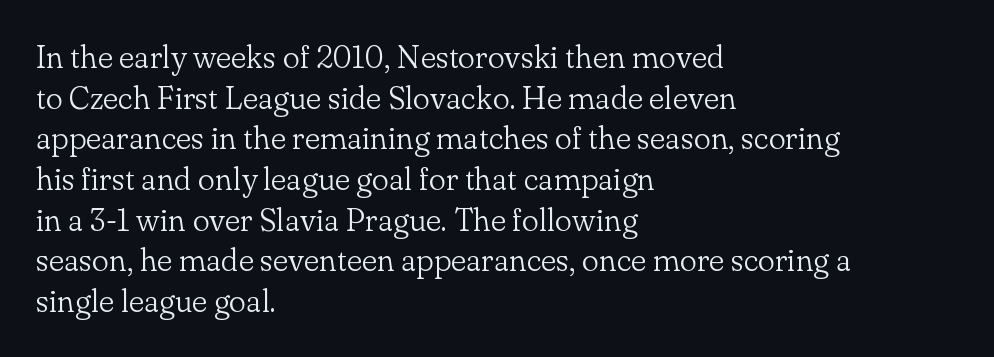
The letterforms sit at book weight or below. The face used here is rendered with its standard letterfit. Quick note: interline space is typical. What kind of face is this? One with serifs.
